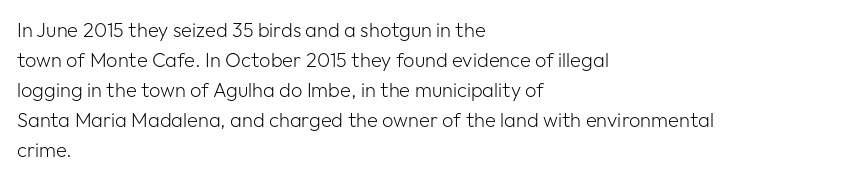
Q: Is the text bold? A: No.
Q: Is the text italic (slanted)? A: No, it is upright.
Q: Is the text underlined? A: No.
Q: How is the paragraph aligned? A: Left-aligned.
Q: Is the spacing between letters normal or unusually wide? A: Normal.
Q: Is the spacing between lines tight, normal or loose? A: Normal.
